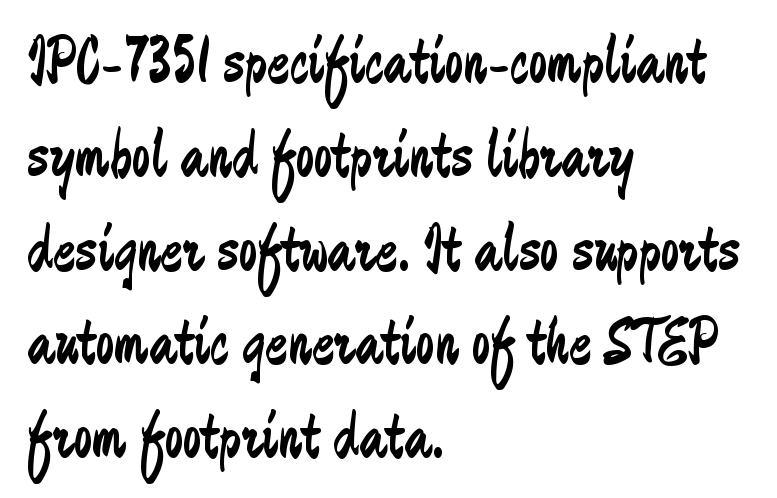
The image shows 67 px regular-weight, condensed sans-serif type; set left-aligned, normal line spacing (1.4x), normal letter spacing, not underlined; low stroke contrast and a medium x-height.
